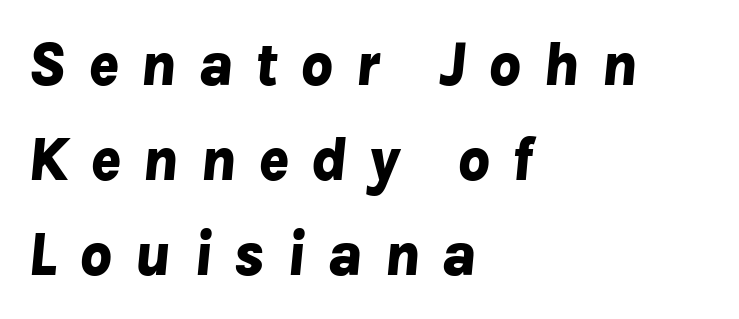
You'd pick this weight for a headline — it's a proper bold. Characters are canted at an angle relative to the baseline's perpendicular. This sample keeps an unexceptional amount of space between lines. The gaps between neighbouring characters are conspicuously large. Notice how the passage keeps a crisp vertical edge on the left only. Is this a fixed-width face? No — the glyphs have proportional, varying widths.
